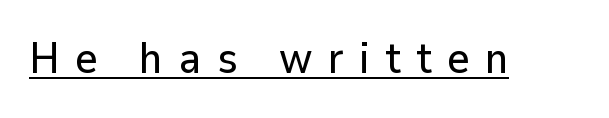
The letters are spread apart with noticeably loose tracking. Style check: upright. Regarding serifs, this sample does without them. Like a heading marked for emphasis, these lines bear an underscore. Varying glyph widths throughout — classic text-font behaviour.
